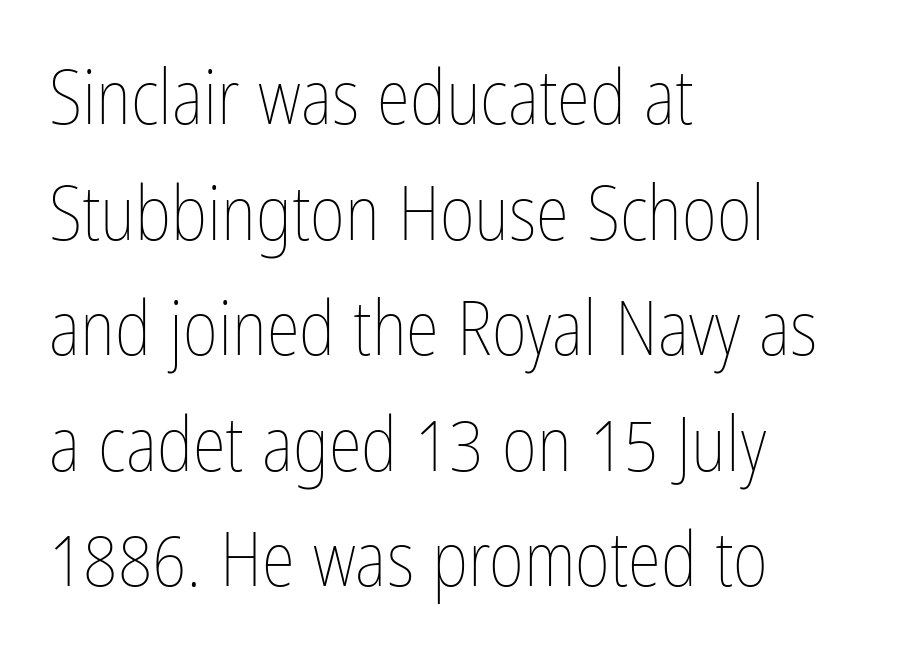
A bare baseline throughout the passage. The rendering keeps characters at their native spacing. The rendering uses natural spacing where letterforms have individual widths. A roman cut, with each character standing at attention.
